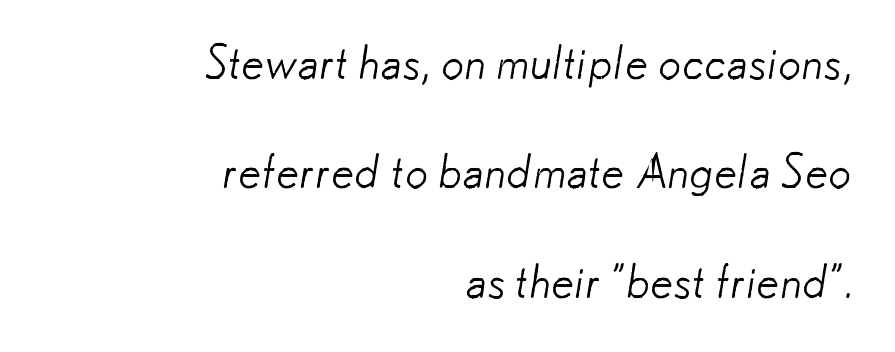
Q: Is the text bold? A: No.
Q: Is the typeface a serif or a sans-serif typeface? A: Sans-serif.
Q: Is the text underlined? A: No.
Q: How is the paragraph aligned? A: Right-aligned.
Q: Is the spacing between letters normal or unusually wide? A: Normal.
Q: Is the spacing between lines tight, normal or loose? A: Loose.
Q: Width (condensed, normal, or wide)? A: Normal.
Q: Stroke contrast? A: Low.
Q: x-height? A: Small.
Q: Monospaced? A: No.
